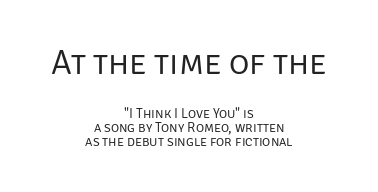
Q: Is the text bold? A: No.
Q: Is the text italic (slanted)? A: No, it is upright.
Q: Is the typeface a serif or a sans-serif typeface? A: Sans-serif.
Q: Is the text underlined? A: No.
Q: How is the paragraph aligned? A: Centered.
Q: Is the spacing between letters normal or unusually wide? A: Normal.
Q: Is the spacing between lines tight, normal or loose? A: Tight.
Q: Which block of text is set in a larger size, the first (top) or the second (bottom)? A: The first (top) one.
Q: Width (condensed, normal, or wide)? A: Normal.
Q: Stroke contrast? A: Low.
Q: x-height? A: Large.
Q: Monospaced? A: No.
